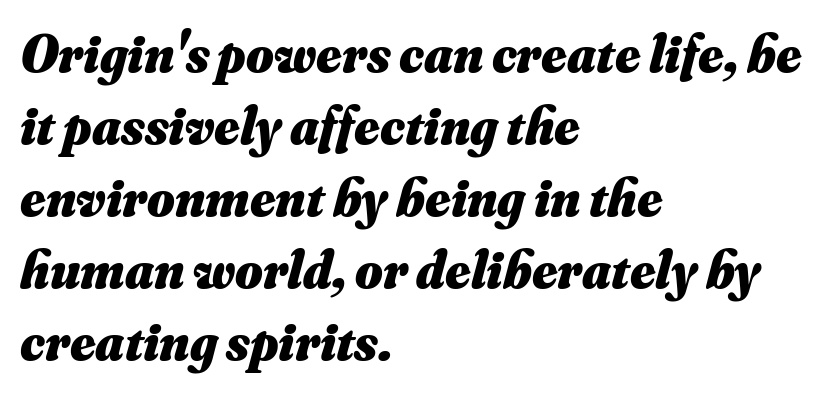
This rendering uses left alignment, leaving the right contour irregular. Typesetter's note: full bold, strokes at maximum text heaviness. Leading matches the norm, producing a regular column. Is this a fixed-width face? No — the glyphs have proportional, varying widths.
